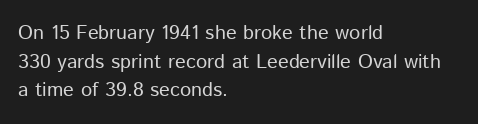
Honestly, the letter spacing is just normal — you wouldn't notice it. Every row of glyphs begins at an identical x-position on the left. The lettering holds an erect, upright posture throughout. A typesetter would call this leading conventional body-copy spacing.
